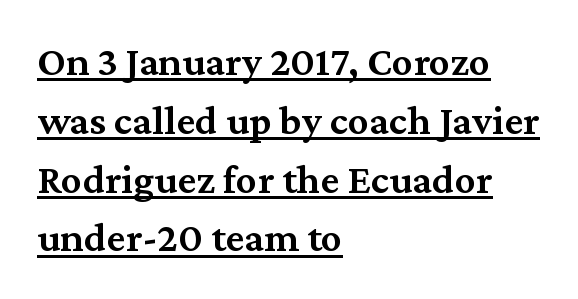
The image shows 42 px semibold serif type, upright; set left-aligned, normal line spacing (1.4x), normal letter spacing, underlined; medium stroke contrast and a medium x-height.
